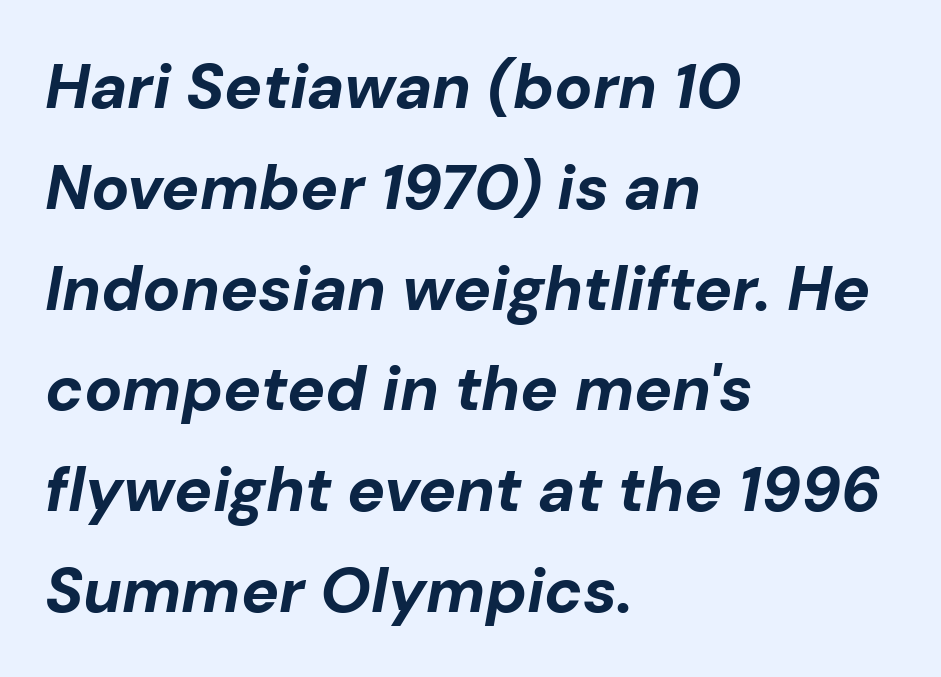
Character widths vary here, with narrow letters taking less room than wide ones. Summary of vertical rhythm: regular, with standard interline spacing. Tracking value appears to be zero — textbook default spacing. Notice how the stems are inclined rather than vertical — that's the hallmark of italics. Set as a true bold cut, around the 700 mark.
